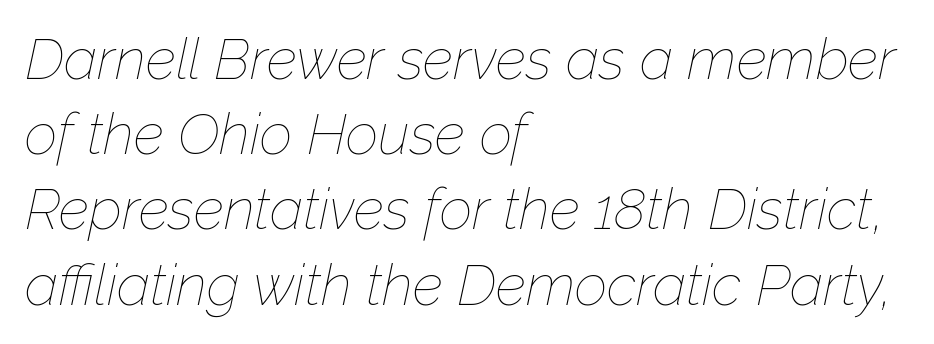
The image shows 57 px thin type, italic (leaning right); set left-aligned, normal line spacing (1.32x), normal letter spacing, not underlined; low stroke contrast and a medium x-height.
